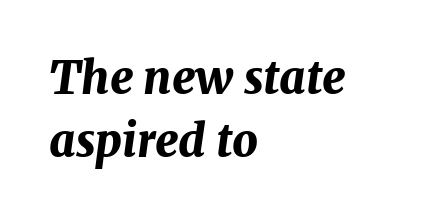
The image shows 45 px bold type, italic (leaning right); set left-aligned, normal line spacing (1.41x), normal letter spacing, not underlined; medium stroke contrast and a medium x-height.
